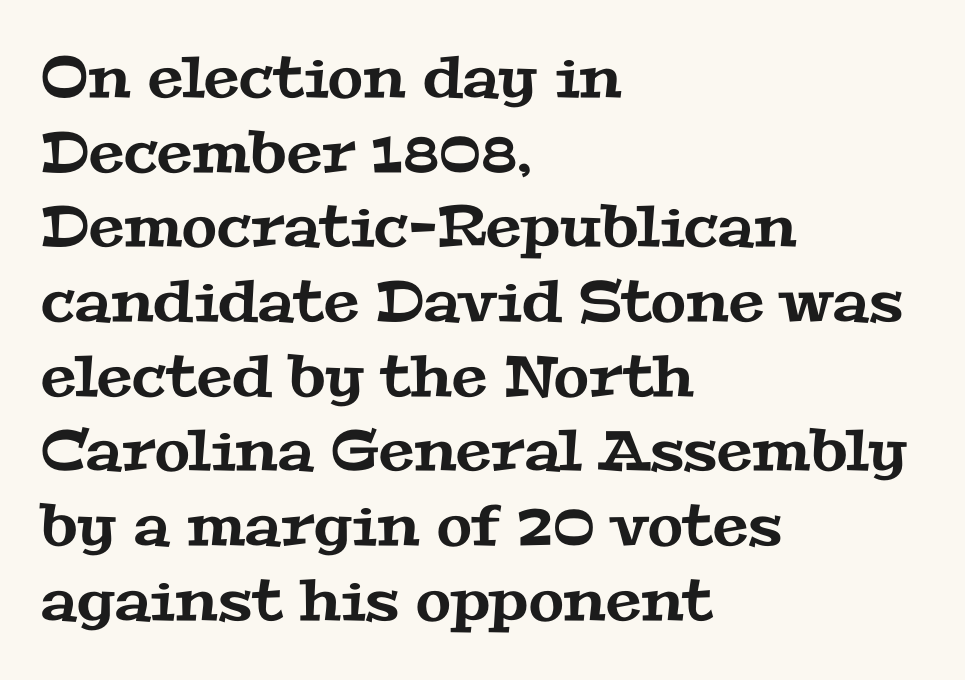
The image shows 57 px wide serif type; set left-aligned, normal line spacing (1.31x), normal letter spacing, not underlined; medium stroke contrast and a medium x-height.
